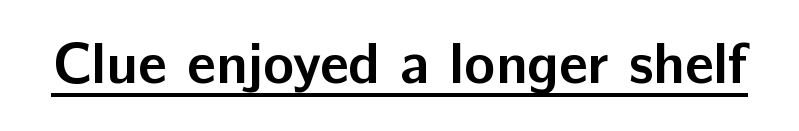
{"serif": "no", "italic": "no", "bold": "yes", "weight": "semibold", "width": "normal", "stroke_contrast": "low", "x_height": "medium", "monospaced": "no", "underline": "yes", "letter_spacing": "normal", "letter_spacing_em": 0.0, "glyph_px": 58}
